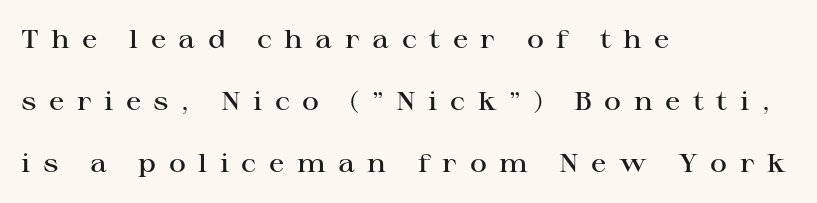
{"italic": "no", "bold": "semi", "underline": "no", "align": "left", "line_spacing": "loose", "line_spacing_ratio": 2.39, "letter_spacing": "wide", "letter_spacing_em": 0.48, "glyph_px": 26}
